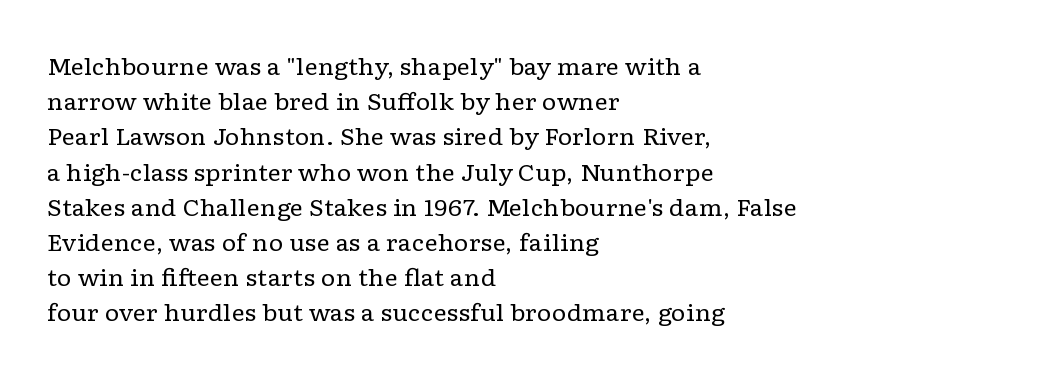
The image shows 23 px text type, upright; set left-aligned, normal line spacing (1.53x), normal letter spacing, not underlined.
